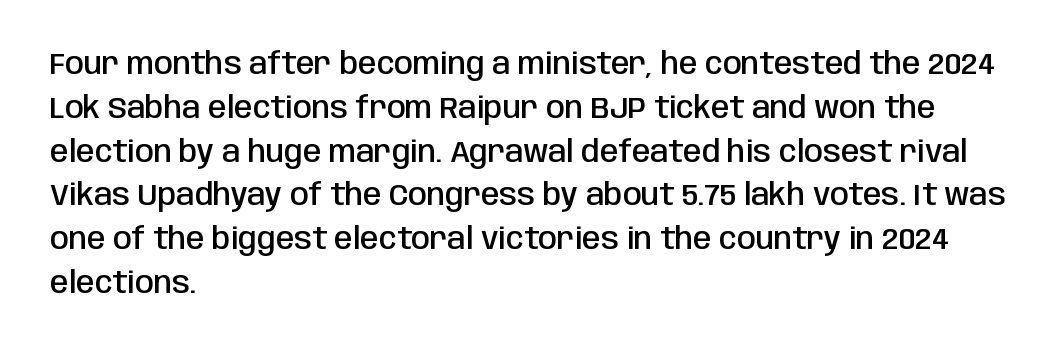
{"serif": "no", "italic": "no", "bold": "semi", "weight": "semibold", "width": "condensed", "stroke_contrast": "low", "x_height": "large", "monospaced": "no", "underline": "no", "align": "left", "line_spacing": "normal", "line_spacing_ratio": 1.46, "letter_spacing": "normal", "letter_spacing_em": 0.0, "glyph_px": 30}
